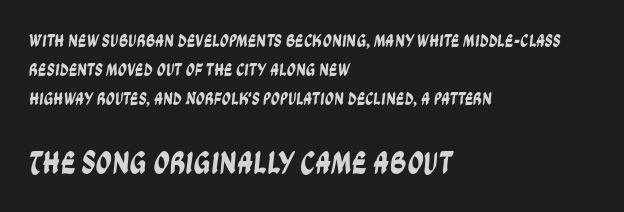
Leading: standard. Compared with a centered layout, this one pins lines to the left instead. Type without underlining. Look at the tracking — it's just the regular setting, nothing added. Compare the two chunks: the lower has the greater cap height. Spacing verdict: proportional, widths tailored to each character.
